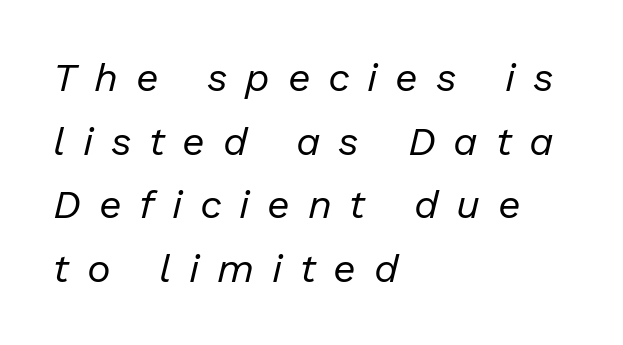
{"italic": "yes", "lean": "right", "slant_degrees": 13, "bold": "no", "weight": "regular", "width": "normal", "stroke_contrast": "low", "x_height": "medium", "monospaced": "no", "underline": "no", "align": "left", "line_spacing": "normal", "line_spacing_ratio": 1.59, "letter_spacing": "wide", "letter_spacing_em": 0.44, "glyph_px": 40}
